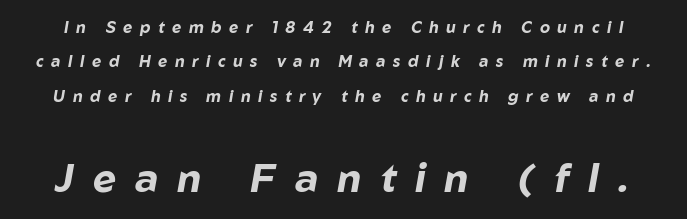
The image shows 40 px bold type, italic (leaning right); set loose line spacing (2.15x), unusually wide letter spacing (+0.47 em), not underlined; the second (bottom) block is 2.5x larger; low stroke contrast and a medium x-height.
